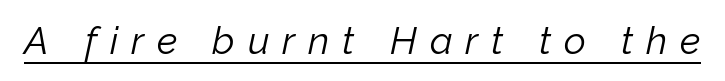
The image shows 38 px light type, italic (leaning right); set unusually wide letter spacing (+0.34 em), underlined; low stroke contrast and a medium x-height.
